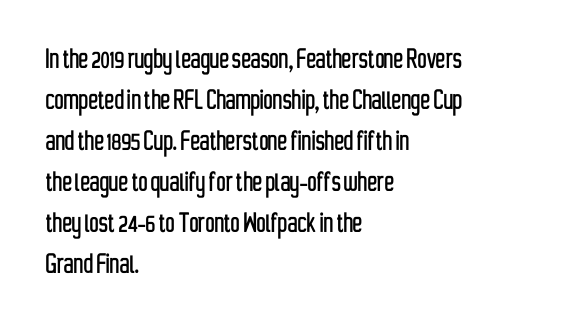
Are there feet on the stems? There aren't — it's a sans. Characters remain perfectly vertical along every line. The setting favours the left margin, as ordinary paragraphs usually do. The vertical gap from one line to the next is medium. Looks like regular typesetting: each glyph gets only the width it needs.
